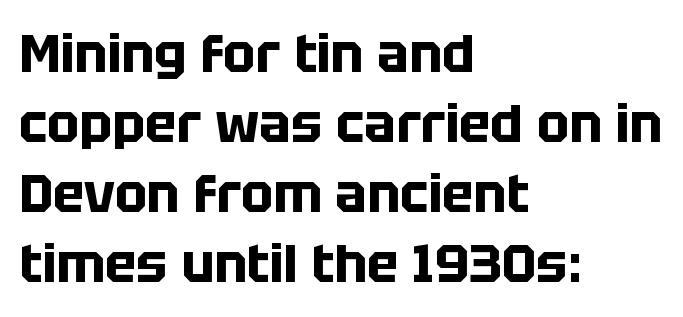
Q: Is the text bold? A: Yes.
Q: Is the text italic (slanted)? A: No, it is upright.
Q: Is the typeface a serif or a sans-serif typeface? A: Sans-serif.
Q: Is the text underlined? A: No.
Q: How is the paragraph aligned? A: Left-aligned.
Q: Is the spacing between letters normal or unusually wide? A: Normal.
Q: Is the spacing between lines tight, normal or loose? A: Normal.
Q: Width (condensed, normal, or wide)? A: Normal.
Q: Stroke contrast? A: Low.
Q: x-height? A: Large.
Q: Monospaced? A: No.
